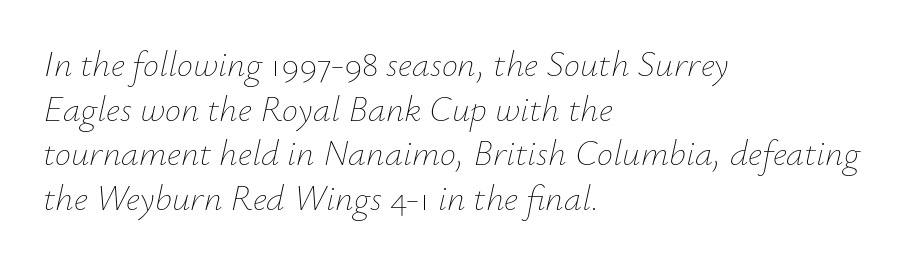
The image shows 36 px thin type, italic (leaning right); set left-aligned, line spacing 1.24x, normal letter spacing, not underlined; low stroke contrast and a small x-height.
